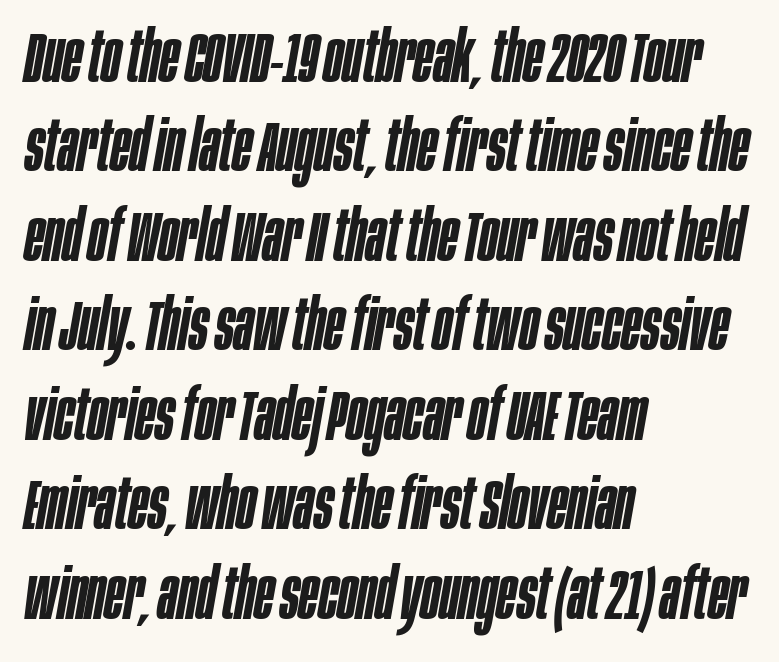
Yep, that's italic — everything's leaning. Each row of text sits above clean, open space. Nothing unusual about the tracking: characters are spaced as the font intends. Alignment: flush left.
